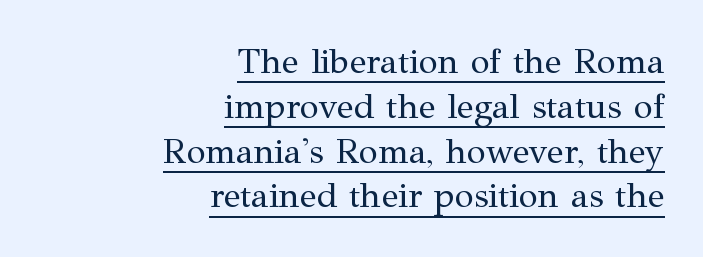
{"serif": "yes", "italic": "no", "bold": "no", "weight": "regular", "width": "normal", "stroke_contrast": "medium", "x_height": "medium", "monospaced": "no", "underline": "yes", "align": "right", "line_spacing": "normal", "line_spacing_ratio": 1.28, "letter_spacing": "normal", "letter_spacing_em": 0.0, "glyph_px": 35}
